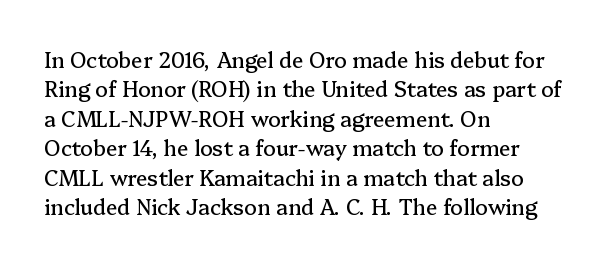
Q: Is the text italic (slanted)? A: No, it is upright.
Q: Is the text underlined? A: No.
Q: How is the paragraph aligned? A: Left-aligned.
Q: Is the spacing between letters normal or unusually wide? A: Normal.
Q: Is the spacing between lines tight, normal or loose? A: Normal.
